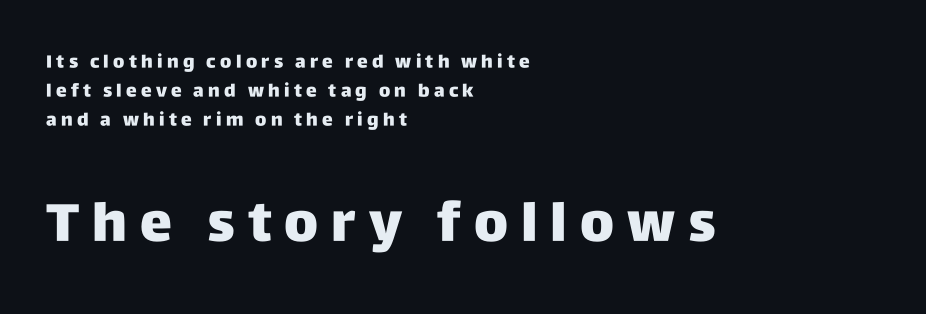
Q: Is the text italic (slanted)? A: No, it is upright.
Q: Is the typeface a serif or a sans-serif typeface? A: Sans-serif.
Q: Is the text underlined? A: No.
Q: How is the paragraph aligned? A: Left-aligned.
Q: Is the spacing between letters normal or unusually wide? A: Unusually wide.
Q: Is the spacing between lines tight, normal or loose? A: Normal.
Q: Which block of text is set in a larger size, the first (top) or the second (bottom)? A: The second (bottom) one.
Q: Width (condensed, normal, or wide)? A: Normal.
Q: Stroke contrast? A: Low.
Q: x-height? A: Large.
Q: Monospaced? A: No.
